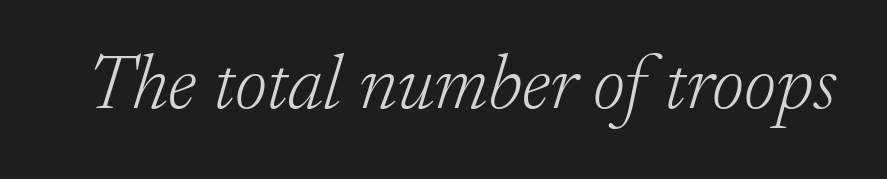
The image shows 78 px light serif type, italic (leaning right); set normal letter spacing, not underlined; low stroke contrast and a small x-height.
